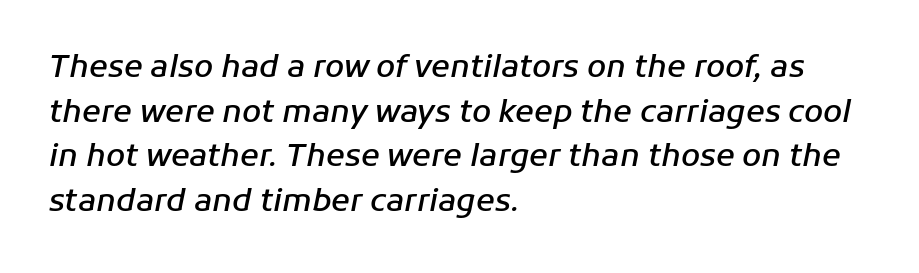
{"italic": "yes", "lean": "right", "slant_degrees": 11, "bold": "semi", "weight": "semibold", "width": "normal", "stroke_contrast": "low", "x_height": "medium", "monospaced": "no", "underline": "no", "align": "left", "line_spacing": "normal", "line_spacing_ratio": 1.44, "letter_spacing": "normal", "letter_spacing_em": 0.0, "glyph_px": 31}
